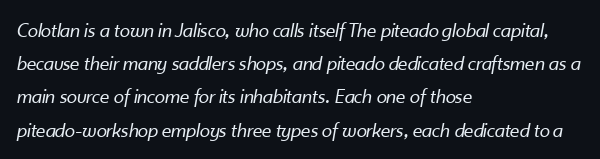
{"italic": "yes", "lean": "right", "slant_degrees": 10, "bold": "no", "underline": "no", "align": "left", "line_spacing": "normal", "line_spacing_ratio": 1.58, "letter_spacing": "normal", "letter_spacing_em": 0.0, "glyph_px": 21}
